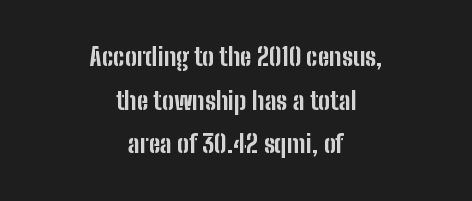
Teacher's note: observe the equal gaps on both sides — that is centered alignment. Quick note: underline off. Every character sits straight up, as roman type does. Between one letter and the next there's only the usual sliver of space.
